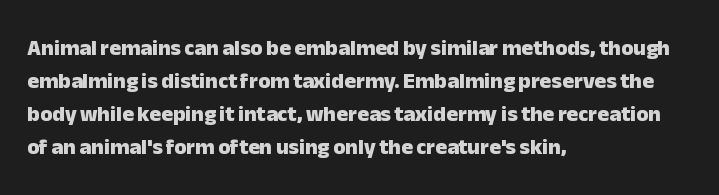
The image shows 22 px bold type, upright; set left-aligned, normal line spacing (1.5x), normal letter spacing, not underlined.
